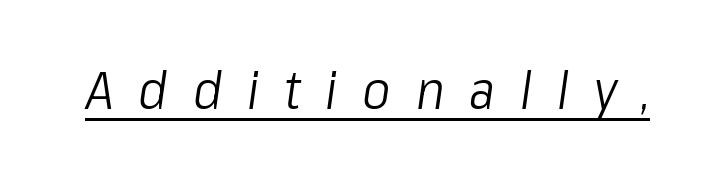
Q: Is the text bold? A: No.
Q: Is the text italic (slanted)? A: Yes, it leans right by about 8 degrees.
Q: Is the text underlined? A: Yes.
Q: Is the spacing between letters normal or unusually wide? A: Unusually wide.
Q: Width (condensed, normal, or wide)? A: Condensed.
Q: Stroke contrast? A: Low.
Q: x-height? A: Medium.
Q: Monospaced? A: No.
